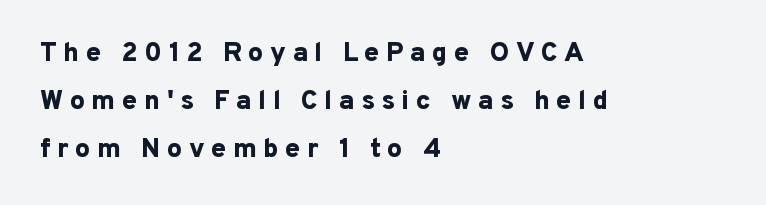
{"italic": "no", "bold": "yes", "underline": "no", "align": "left", "line_spacing_ratio": 1.78, "letter_spacing": "wide", "letter_spacing_em": 0.24, "glyph_px": 27}
